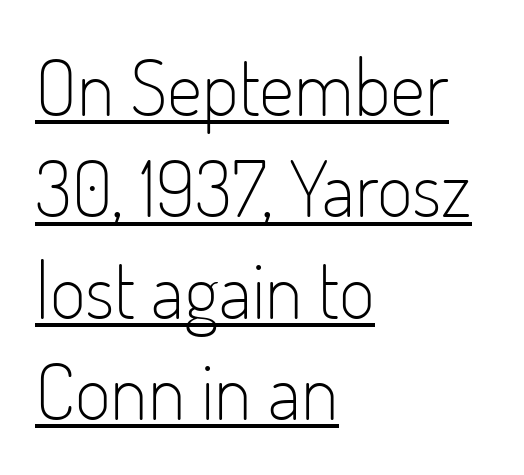
{"serif": "no", "italic": "no", "bold": "no", "weight": "light", "width": "condensed", "stroke_contrast": "low", "x_height": "small", "monospaced": "no", "underline": "yes", "align": "left", "line_spacing": "normal", "line_spacing_ratio": 1.3, "letter_spacing": "normal", "letter_spacing_em": 0.0, "glyph_px": 78}
